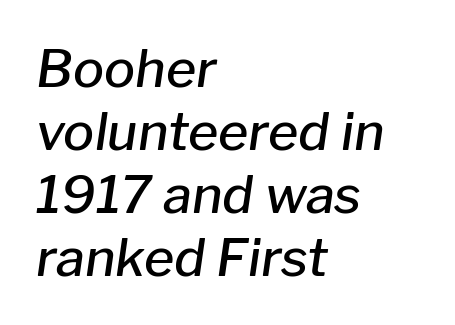
Slant detected: the letters are inclined. These words are printed semibold, heavier than regular yet not bold. These lines are rendered in a variable-pitch font. The rag falls on the right side of this text block. Honestly, there is no underline to notice here at all. Standard letterfit; no display-style spreading of the glyphs.
